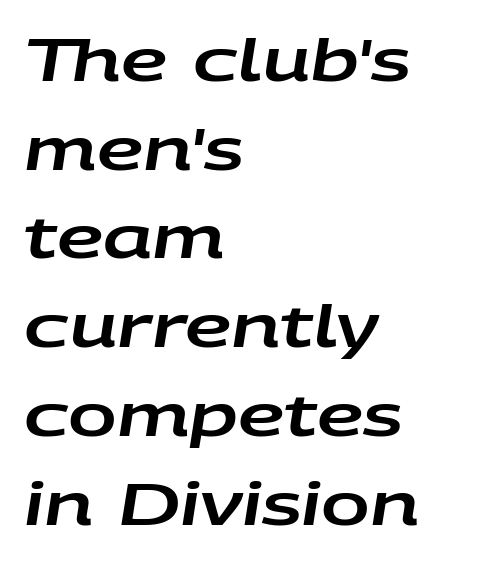
Reading down the column, the eye jumps a familiar distance to each next line. Short note: letters normally spaced. Emphasis-style slanted type is in use. Reading down the block, your eye returns to a fixed left position each line.
